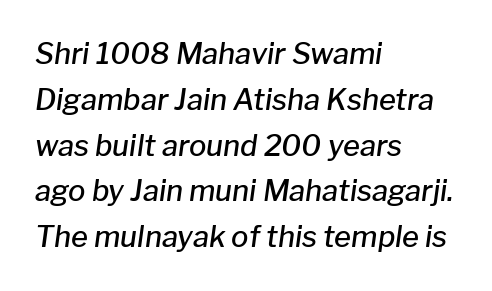
The image shows 29 px semibold type, italic (leaning right); set left-aligned, normal line spacing (1.58x), normal letter spacing, not underlined; low stroke contrast and a medium x-height.
